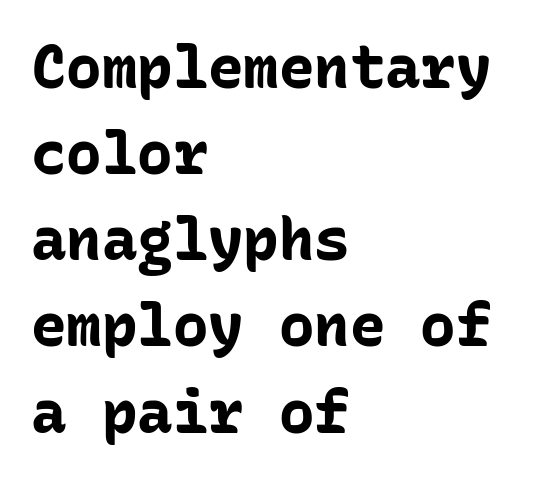
This is the regular roman posture of the typeface. Strokes here are thick enough to call this a true bold. Clear beneath every line of the passage. A student would call this left alignment; a typographer would say flush left, rag right. No extra tracking has been applied to these lines. Note the uniform advance width — an 'i' takes as much space as an 'm'.
